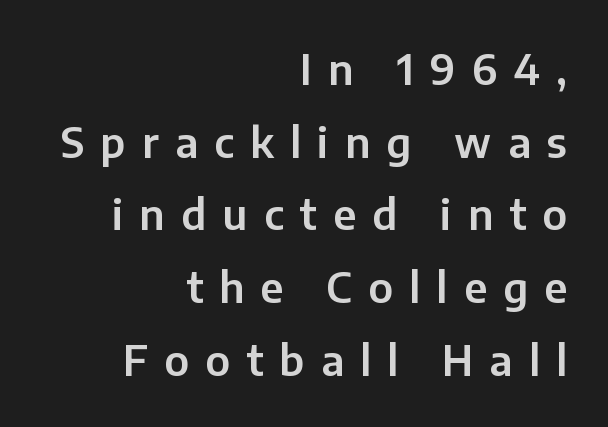
The image shows 42 px sans-serif type, upright; set right-aligned, line spacing 1.73x, unusually wide letter spacing (+0.39 em), not underlined; low stroke contrast and a medium x-height.
